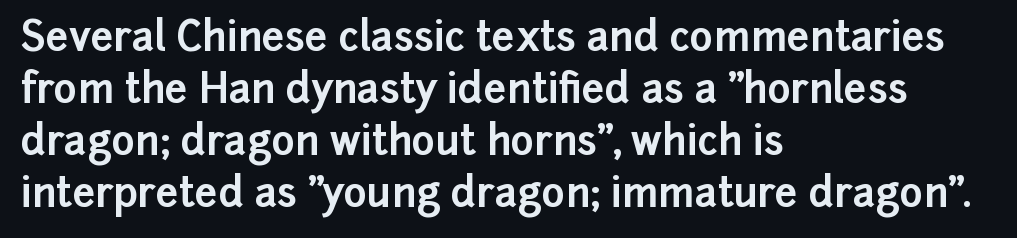
The image shows 40 px bold sans-serif type, upright; set left-aligned, normal line spacing (1.3x), normal letter spacing, not underlined; low stroke contrast and a medium x-height.
